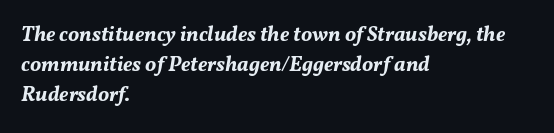
Q: Is the text bold? A: Yes.
Q: Is the text italic (slanted)? A: Yes, it leans right by about 11 degrees.
Q: Is the text underlined? A: No.
Q: How is the paragraph aligned? A: Left-aligned.
Q: Is the spacing between letters normal or unusually wide? A: Normal.
Q: Is the spacing between lines tight, normal or loose? A: Normal.
